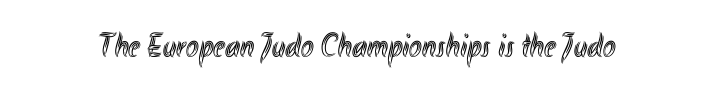
Looks like regular typesetting: each glyph gets only the width it needs. Short note: letters normally spaced. The specimen omits any rule beneath the text block's lines.
